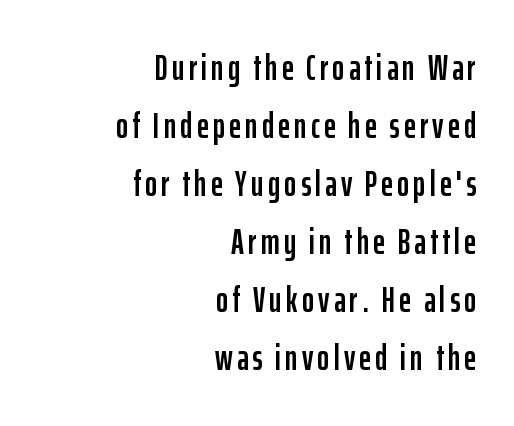
The image shows 37 px condensed sans-serif type, upright; set right-aligned, normal line spacing (1.57x), not underlined; low stroke contrast and a medium x-height.
